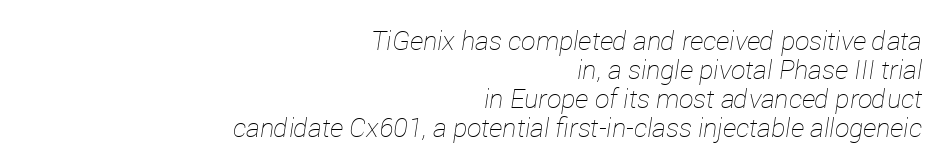
In terms of leading, this rendering errs on the cramped side. Compared with a typical body face, this is equally light or lighter still. All the whitespace from short lines collects on the left. No word sits above an underline.
